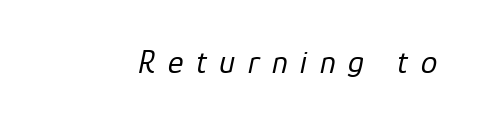
Q: Is the text bold? A: No.
Q: Is the text italic (slanted)? A: Yes, it leans right by about 12 degrees.
Q: Is the text underlined? A: No.
Q: Is the spacing between letters normal or unusually wide? A: Unusually wide.
Q: Width (condensed, normal, or wide)? A: Normal.
Q: Stroke contrast? A: Low.
Q: x-height? A: Medium.
Q: Monospaced? A: No.
